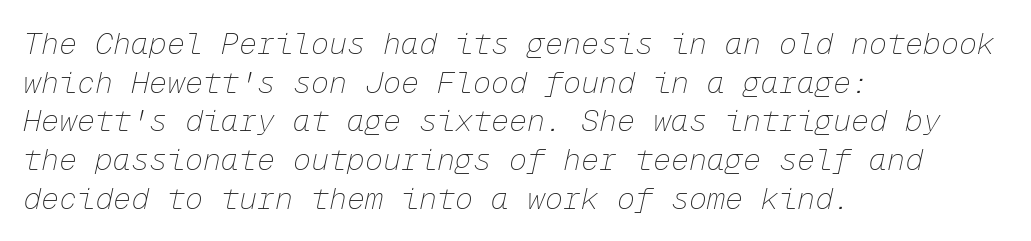
Decoration check: the copy has no underline. These lines are rendered in a fixed-pitch font. How are the letters spaced? Ordinarily, with no added tracking. Every row of glyphs begins at an identical x-position on the left.
